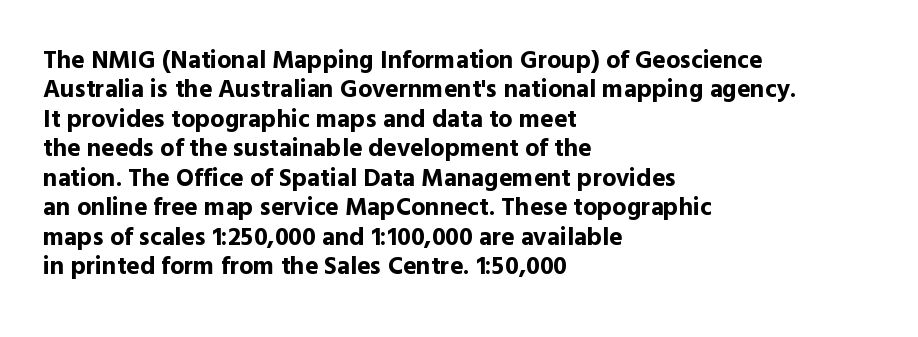
{"italic": "no", "bold": "yes", "underline": "no", "align": "left", "line_spacing_ratio": 1.18, "letter_spacing": "normal", "letter_spacing_em": 0.0, "glyph_px": 25}
